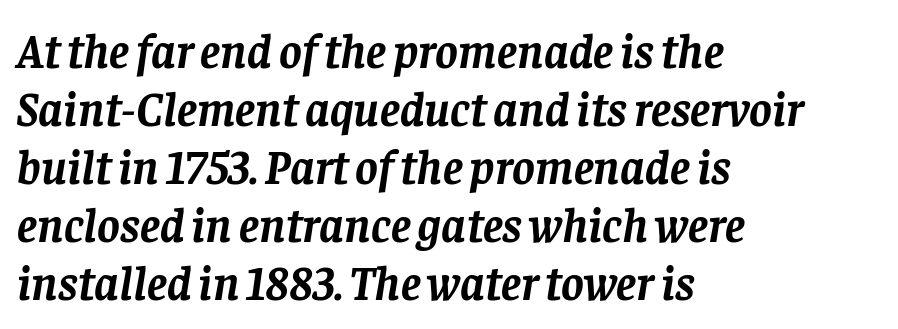
In terms of letterform style, serifs are clearly present. The face used here has a pronounced slope to its letters. The zone under the glyphs is completely vacant. Looks like regular typesetting: each glyph gets only the width it needs. Is the type bold? Yes — the strokes are clearly thick and heavy. Horizontal alignment here is leftward, the default for most running prose.
